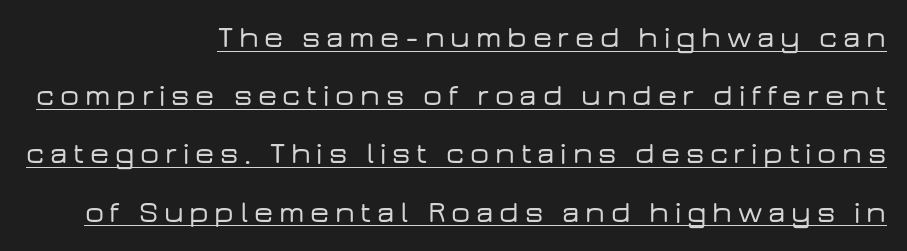
The image shows 30 px wide sans-serif type, upright; set right-aligned, loose line spacing (1.94x), underlined; low stroke contrast and a medium x-height.
